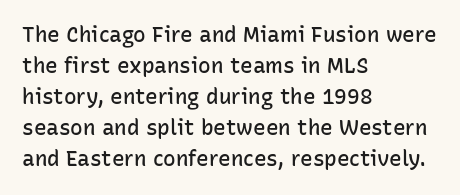
Observe the ordinary spacing: letters are neighbours, not strangers. Which margin do the lines hug? The left one — the right edge is uneven. Compared with typical paragraphs, the rows here are spaced about the same. Notice how the stems are strictly vertical — no italics here. Compared with an ordinary text face, these strokes are moderately heavier — a semibold. Clear beneath every line of the passage.
